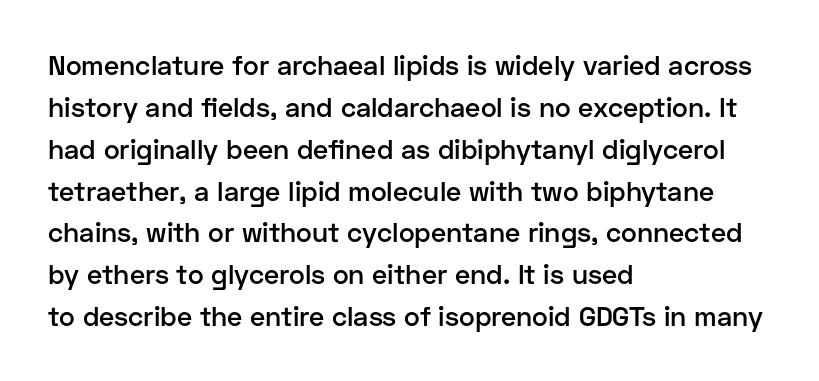
The image shows 27 px text type, upright; set left-aligned, normal line spacing (1.55x), normal letter spacing, not underlined.
